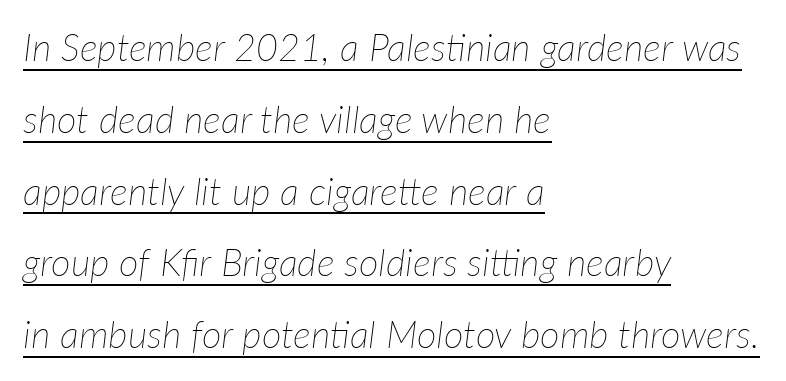
The image shows 38 px thin type, italic (leaning right); set left-aligned, line spacing 1.89x, normal letter spacing, underlined; low stroke contrast and a medium x-height.
